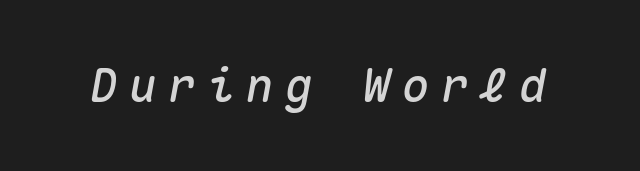
The image shows 47 px text type, italic (leaning right), monospaced; set unusually wide letter spacing (+0.23 em), not underlined; medium stroke contrast and a medium x-height.
